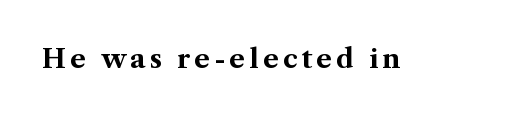
Q: Is the text bold? A: Yes.
Q: Is the text italic (slanted)? A: No, it is upright.
Q: Is the text underlined? A: No.
